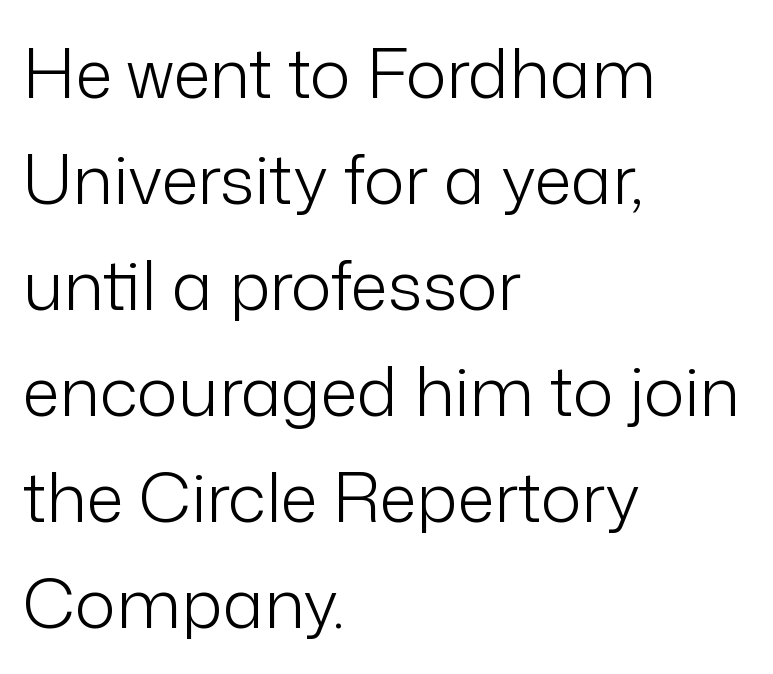
Clear beneath every line of the passage. Does extra space separate the letters? No, they use regular spacing. Do the characters align in a grid? No, the font is proportional. Weight class: somewhere from thin through regular. Characters remain perfectly vertical along every line.
